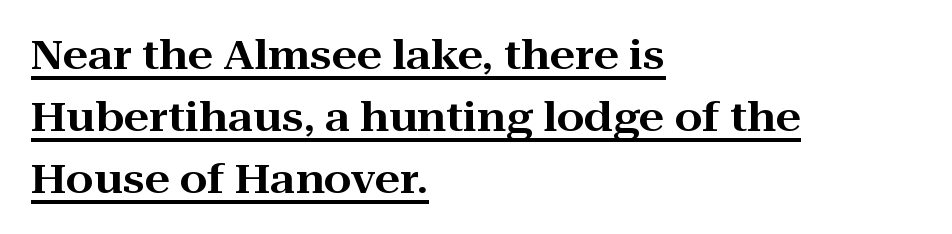
The image shows 40 px wide serif type, upright; set left-aligned, normal line spacing (1.55x), normal letter spacing, underlined; high stroke contrast and a medium x-height.
